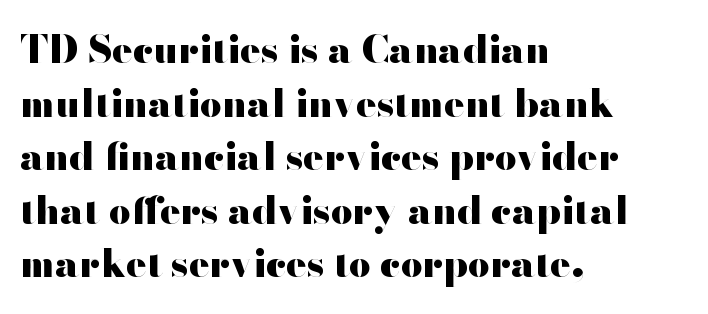
Are there feet on the stems? There aren't — it's a sans. Line beginnings align vertically; line endings do not. The face used here is proportionally spaced, like ordinary book or web type. The glyphs have the mass of a bold cut. The letterforms sit shoulder to shoulder at normal distance. The passage shown is not underscored anywhere.
